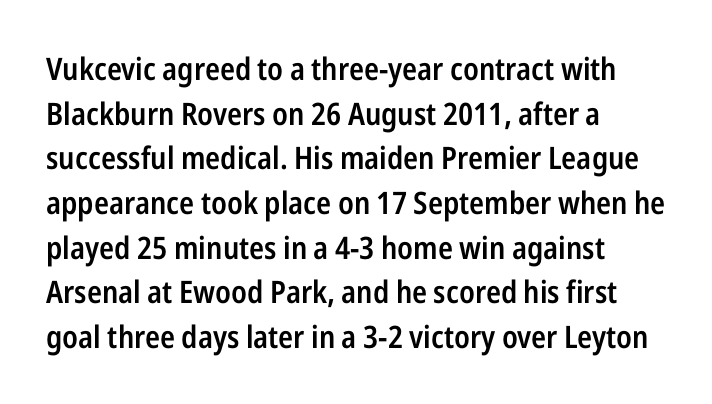
Q: Is the text bold? A: Semi-bold.
Q: Is the text italic (slanted)? A: No, it is upright.
Q: Is the typeface a serif or a sans-serif typeface? A: Sans-serif.
Q: Is the text underlined? A: No.
Q: How is the paragraph aligned? A: Left-aligned.
Q: Is the spacing between letters normal or unusually wide? A: Normal.
Q: Is the spacing between lines tight, normal or loose? A: Normal.
Q: Width (condensed, normal, or wide)? A: Condensed.
Q: Stroke contrast? A: Low.
Q: x-height? A: Medium.
Q: Monospaced? A: No.
